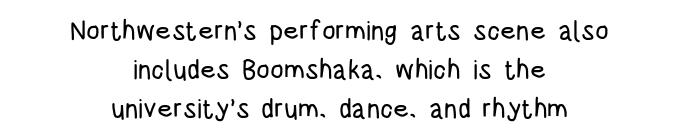
The image shows 27 px text type, upright; set centered, normal line spacing (1.44x), normal letter spacing, not underlined.
